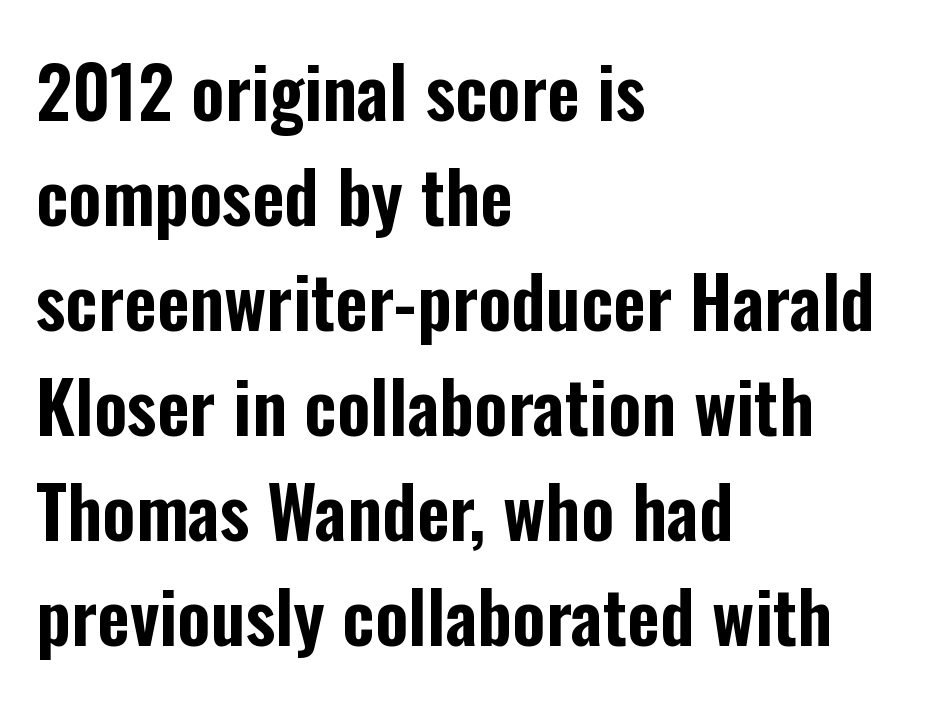
The image shows 71 px condensed sans-serif type, upright; set left-aligned, normal line spacing (1.48x), normal letter spacing, not underlined; low stroke contrast and a medium x-height.
